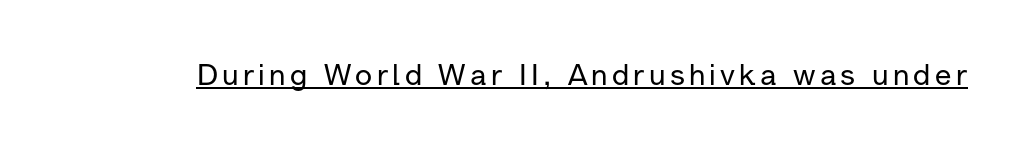
Do the characters align in a grid? No, the font is proportional. This is roman type, the default non-slanted kind. This rendering employs a face without finishing strokes, i.e., a sans-serif. The specimen includes a rule beneath the text block's lines.
